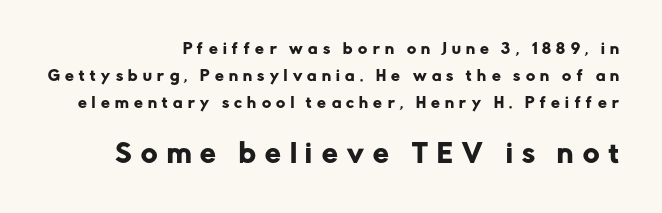
These two chunks differ in scale, with the bottom chunk taking the larger measure. Type without underlining. Is the letter spacing exaggerated? Yes — the characters are pushed far apart. The letters stand upright; this is a roman face. Leftover space on each line is placed entirely before the opening word. If you measured baseline to baseline, you'd find a long distance.
